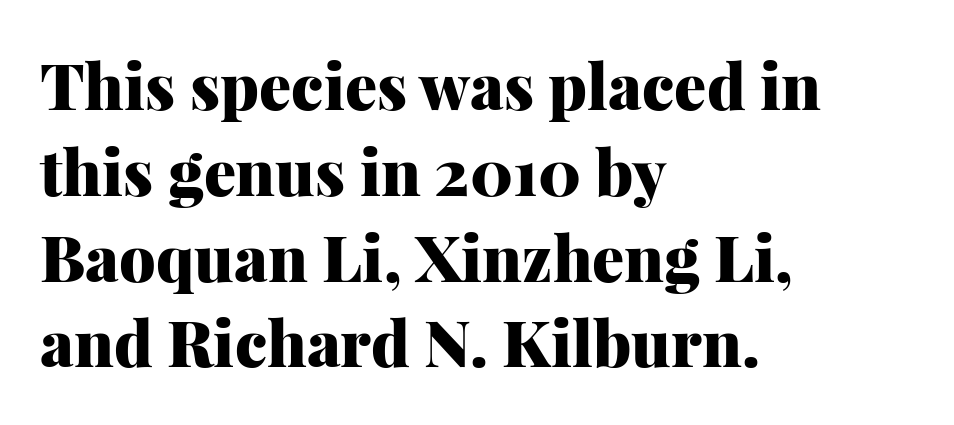
Q: Is the text bold? A: Yes.
Q: Is the text italic (slanted)? A: No, it is upright.
Q: Is the typeface a serif or a sans-serif typeface? A: Serif.
Q: Is the text underlined? A: No.
Q: How is the paragraph aligned? A: Left-aligned.
Q: Is the spacing between letters normal or unusually wide? A: Normal.
Q: Is the spacing between lines tight, normal or loose? A: Normal.
Q: Width (condensed, normal, or wide)? A: Normal.
Q: Stroke contrast? A: Medium.
Q: x-height? A: Medium.
Q: Monospaced? A: No.
